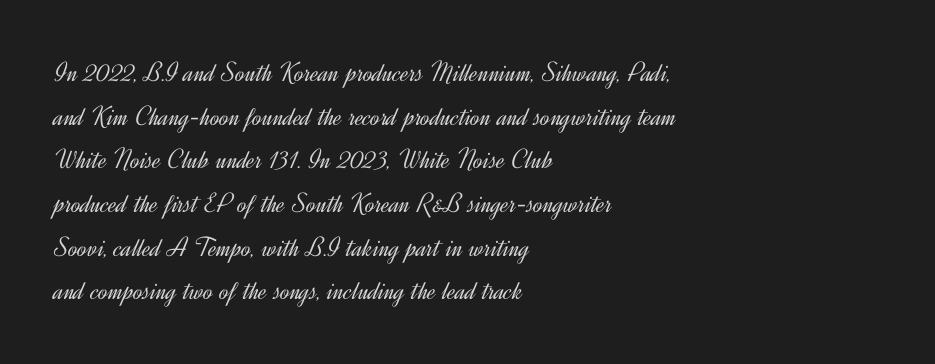
Interline gaps are of average width in this sample. Note the varied advance widths — an 'i' is clearly narrower than an 'm'. Type style note: lacks serifs. Standard letterfit; no display-style spreading of the glyphs. Bold? No — there's no thickening of the strokes.
